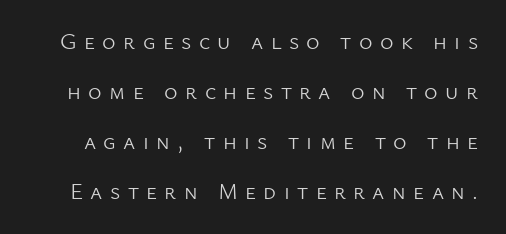
Q: Is the text bold? A: No.
Q: Is the text italic (slanted)? A: No, it is upright.
Q: Is the text underlined? A: No.
Q: Is the spacing between letters normal or unusually wide? A: Unusually wide.
Q: Is the spacing between lines tight, normal or loose? A: Loose.
